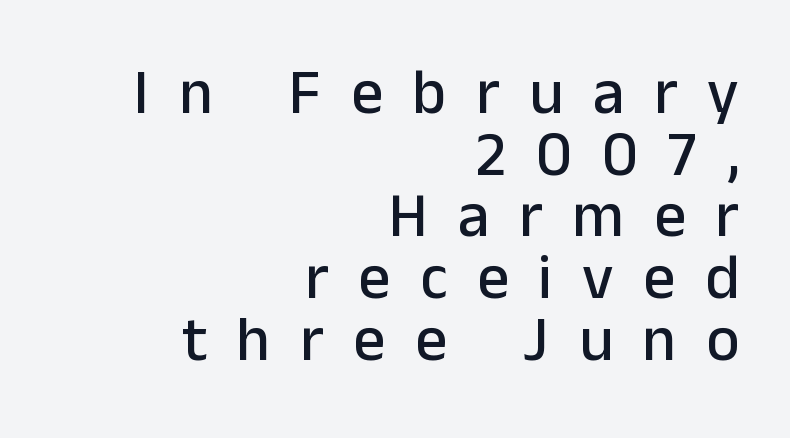
You could not count columns in this text — the font is proportionally spaced. The tracking reads as deliberately expanded to a designer's eye. The compositor pushed each line to the right boundary. Regarding serifs, this sample does without them. The glyphs are unaccompanied by any horizontal stroke below them.
